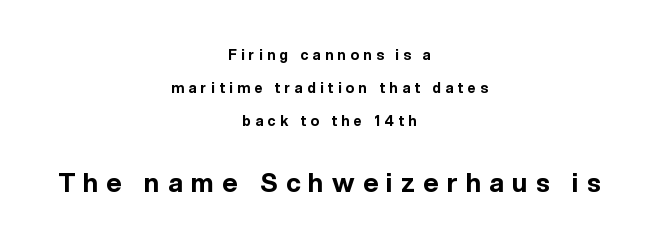
Look at the tracking — it's clearly loosened, letters drifting apart. Is the type bold? Yes — the strokes are clearly thick and heavy. Each row of text sits above clean, open space. This sample uses an upright cut, with every glyph sitting square on the baseline. Each new line begins a long way beneath the previous one.
